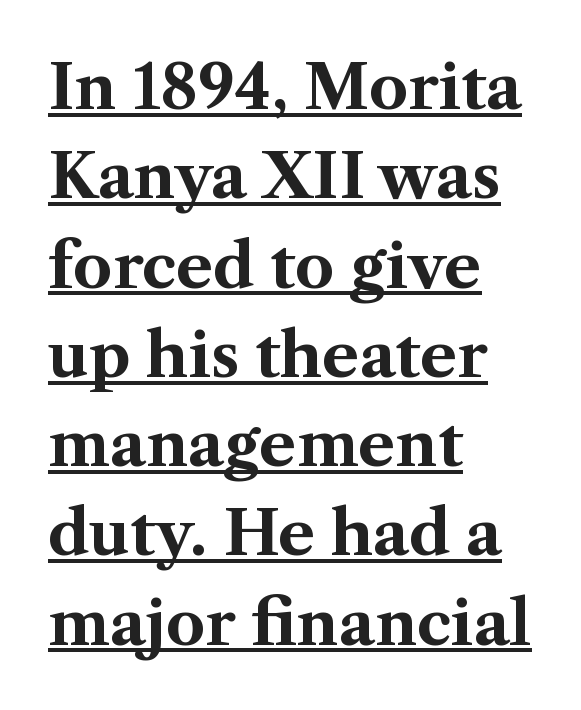
Q: Is the text bold? A: Yes.
Q: Is the text italic (slanted)? A: No, it is upright.
Q: Is the typeface a serif or a sans-serif typeface? A: Serif.
Q: Is the text underlined? A: Yes.
Q: How is the paragraph aligned? A: Left-aligned.
Q: Is the spacing between letters normal or unusually wide? A: Normal.
Q: Is the spacing between lines tight, normal or loose? A: Normal.
Q: Width (condensed, normal, or wide)? A: Normal.
Q: Stroke contrast? A: Medium.
Q: x-height? A: Medium.
Q: Monospaced? A: No.
